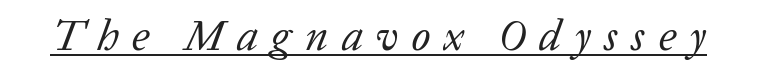
The image shows 44 px regular-weight serif type, italic (leaning right); set unusually wide letter spacing (+0.3 em), underlined; low stroke contrast and a medium x-height.
